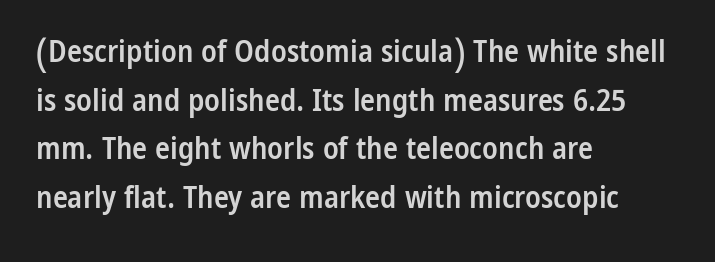
The image shows 31 px semibold, condensed sans-serif type, upright; set left-aligned, normal line spacing (1.57x), normal letter spacing, not underlined; low stroke contrast and a medium x-height.
